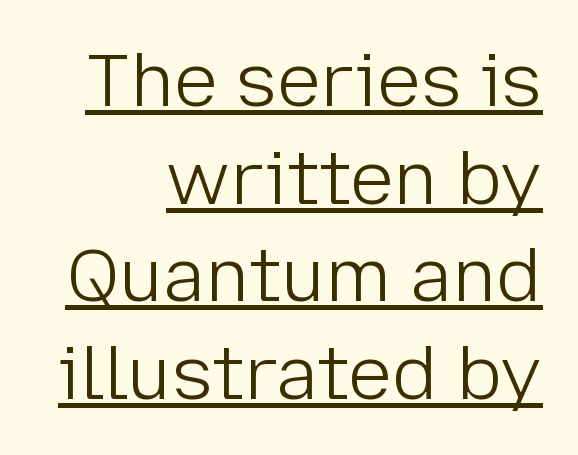
In terms of letterspacing, this is plain default setting. Leading matches the norm, producing a regular column. Every row of glyphs terminates at an identical x-position on the right. Posture: vertical. No heavy texture on the line: the type isn't bold.
